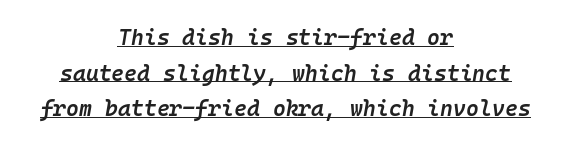
The image shows 22 px text type, italic (leaning right); set centered, normal line spacing (1.62x), normal letter spacing, underlined.
